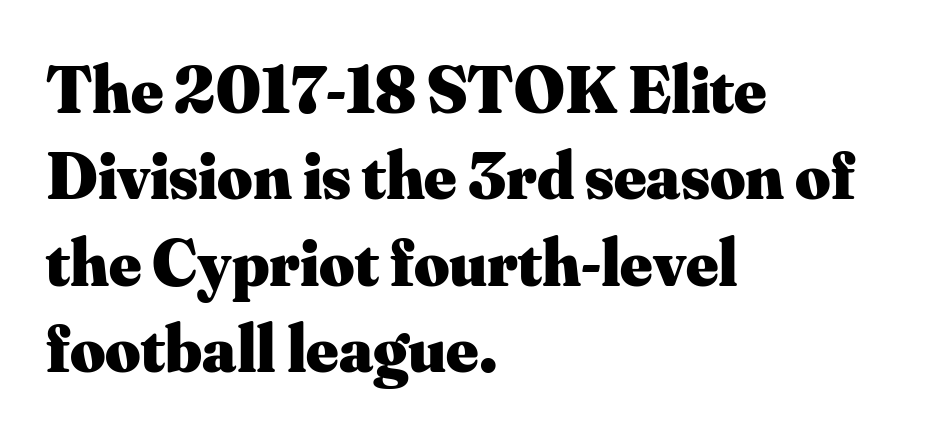
{"serif": "yes", "italic": "no", "bold": "yes", "weight": "heavy", "width": "normal", "stroke_contrast": "medium", "x_height": "small", "monospaced": "no", "underline": "no", "align": "left", "line_spacing": "normal", "line_spacing_ratio": 1.27, "letter_spacing": "normal", "letter_spacing_em": 0.0, "glyph_px": 68}
